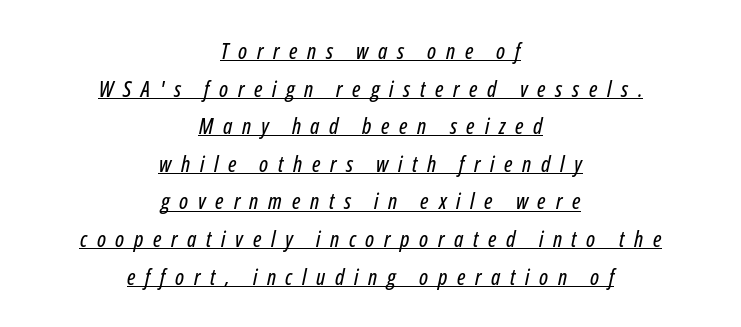
{"italic": "yes", "lean": "right", "slant_degrees": 12, "underline": "yes", "align": "center", "line_spacing_ratio": 1.71, "letter_spacing": "wide", "letter_spacing_em": 0.44, "glyph_px": 22}
